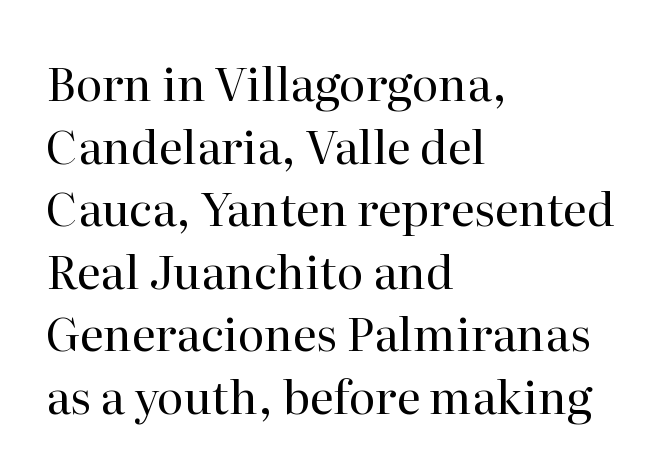
Leading matches the norm, producing a regular column. Tracking here is standard; glyphs follow each other at the usual distance. Do the letters lean? They stand straight. The setting favours the left margin, as ordinary paragraphs usually do.
